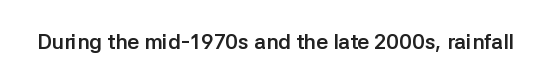
{"italic": "no", "bold": "yes", "underline": "no", "letter_spacing": "normal", "letter_spacing_em": 0.0, "glyph_px": 21}
